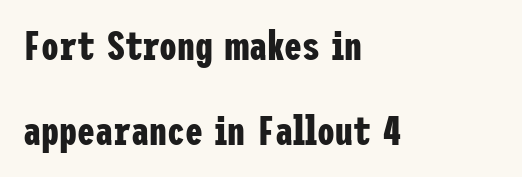
{"serif": "no", "italic": "no", "bold": "yes", "weight": "bold", "width": "condensed", "stroke_contrast": "low", "x_height": "medium", "underline": "no", "align": "left", "line_spacing": "loose", "line_spacing_ratio": 2.12, "letter_spacing": "normal", "letter_spacing_em": 0.0, "glyph_px": 40}
